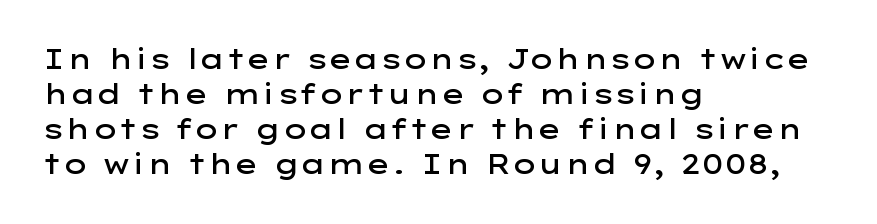
The image shows 27 px text type, upright; set left-aligned, normal line spacing (1.3x), normal letter spacing, not underlined.
